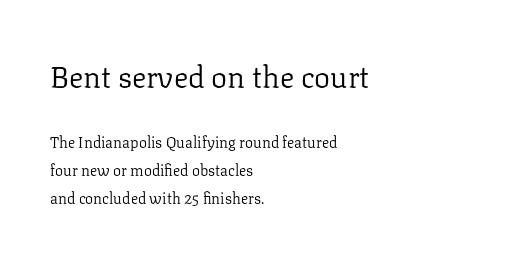
The image shows 30 px regular-weight serif type, upright; set left-aligned, line spacing 1.85x, normal letter spacing, not underlined; the first (top) block is 2.0x larger; low stroke contrast and a medium x-height.
